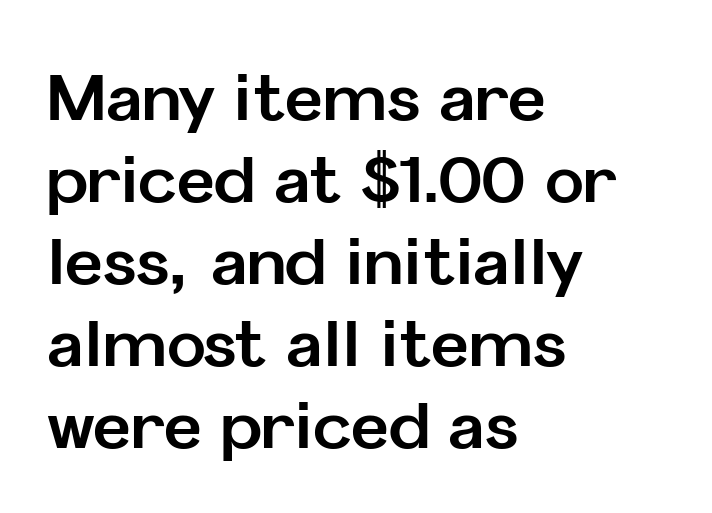
The gaps between neighbouring characters are ordinary and unremarkable. Baseline-to-baseline distance is the conventional proportion of letter height. The zone under the glyphs is completely vacant. Do the characters align in a grid? No, the font is proportional.
